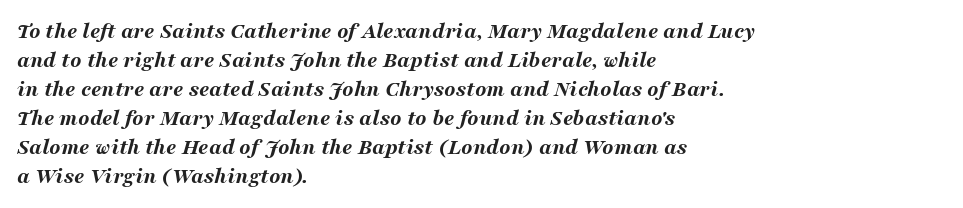
Lines of text with bare space underneath. Where is the straight margin? On the left. Pretty heavy lettering here — definitely bold. Nothing unusual about the tracking: characters are spaced as the font intends. Regarding leading, the lines here are spaced in the standard way.
